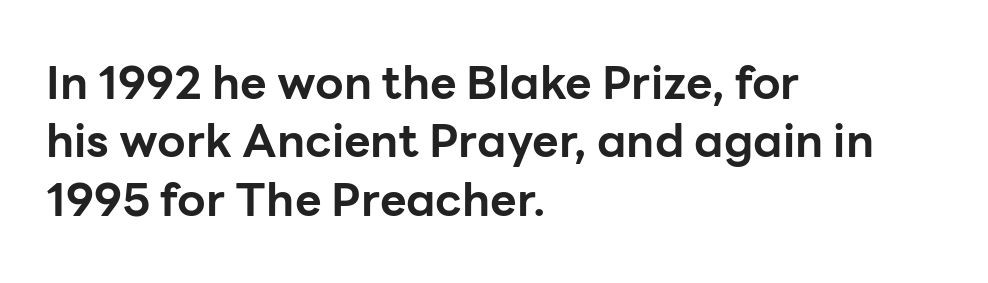
The image shows 46 px bold sans-serif type, upright; set left-aligned, normal line spacing (1.27x), normal letter spacing, not underlined; low stroke contrast and a medium x-height.
